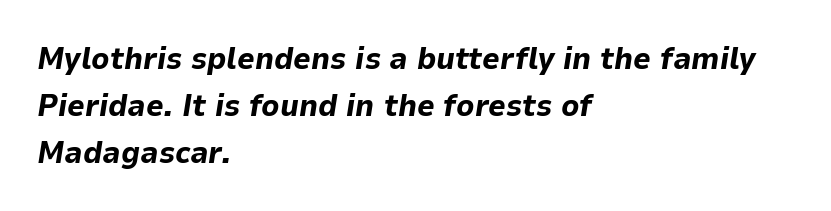
{"italic": "yes", "lean": "right", "slant_degrees": 9, "bold": "yes", "weight": "bold", "width": "normal", "stroke_contrast": "low", "x_height": "medium", "monospaced": "no", "underline": "no", "align": "left", "line_spacing": "normal", "line_spacing_ratio": 1.51, "letter_spacing": "normal", "letter_spacing_em": 0.0, "glyph_px": 31}
